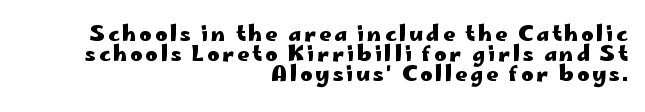
The designer dialed line spacing down below the default. The text block is weighted toward the right margin, trailing off unevenly leftward. Characters remain perfectly vertical along every line. Unmarked baselines from the first word to the last. Caption: bold face, heavy strokes.
